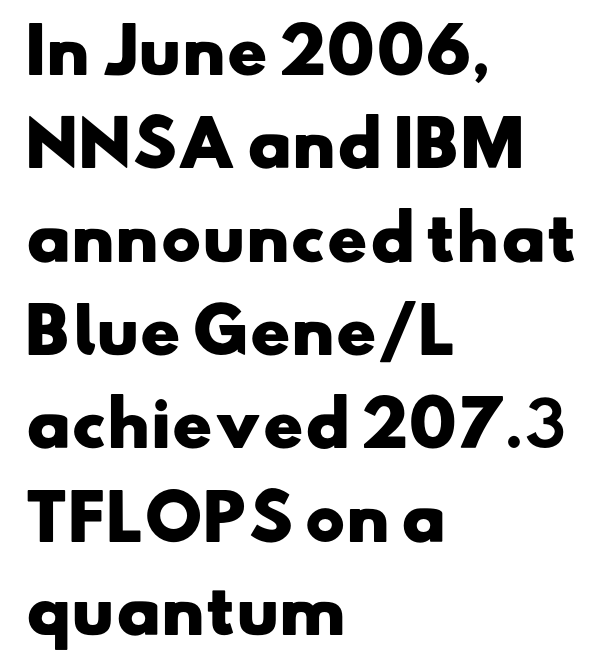
Q: Is the text bold? A: Yes.
Q: Is the typeface a serif or a sans-serif typeface? A: Sans-serif.
Q: Is the text underlined? A: No.
Q: How is the paragraph aligned? A: Left-aligned.
Q: Is the spacing between letters normal or unusually wide? A: Normal.
Q: Is the spacing between lines tight, normal or loose? A: Normal.
Q: Width (condensed, normal, or wide)? A: Wide.
Q: Stroke contrast? A: Low.
Q: x-height? A: Small.
Q: Monospaced? A: No.
